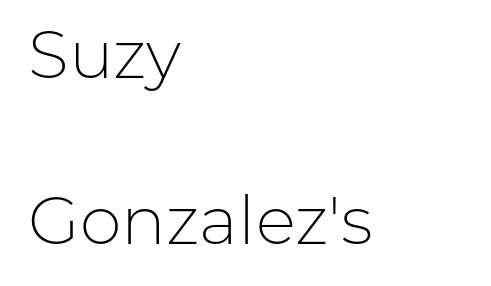
A quiet, ordinary-to-light weight characterises the typeface. The specimen reads as upright at a glance. Does the copy run flush right? No — it runs flush left. Spacing verdict: proportional, widths tailored to each character. Summary of vertical rhythm: relaxed, with wide interline spacing.
